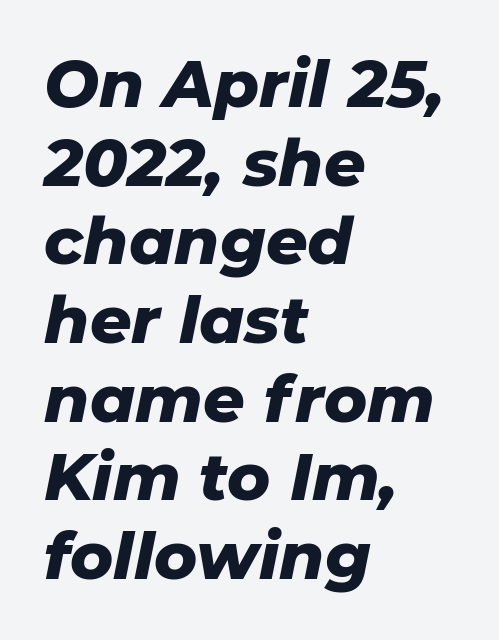
The image shows 65 px heavy type, italic (leaning right); set left-aligned, line spacing 1.21x, normal letter spacing, not underlined; low stroke contrast and a medium x-height.
